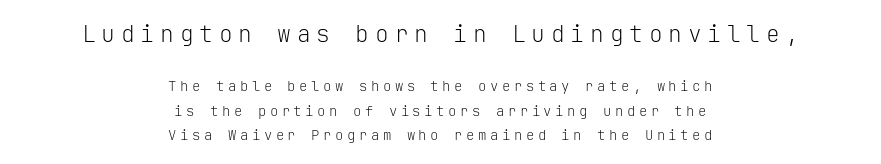
Q: Is the text bold? A: No.
Q: Is the text italic (slanted)? A: No, it is upright.
Q: Is the text underlined? A: No.
Q: How is the paragraph aligned? A: Centered.
Q: Is the spacing between letters normal or unusually wide? A: Unusually wide.
Q: Which block of text is set in a larger size, the first (top) or the second (bottom)? A: The first (top) one.
